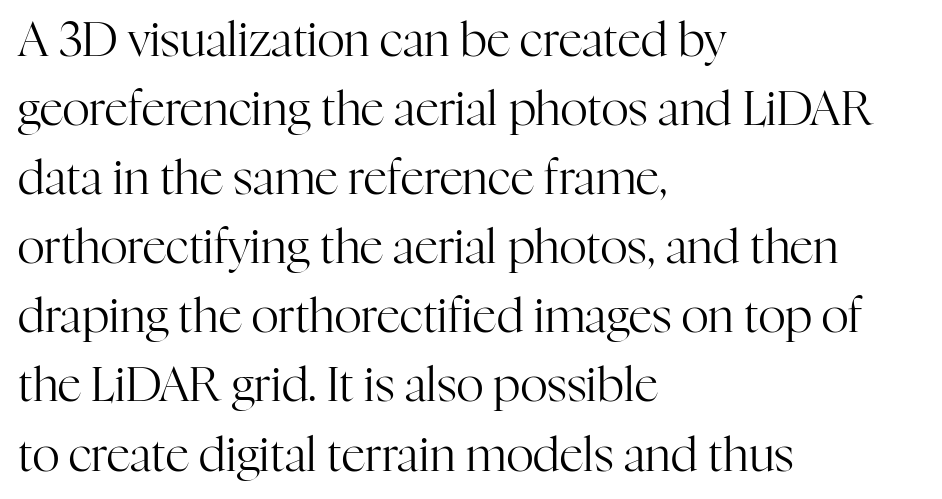
{"serif": "yes", "italic": "no", "bold": "no", "weight": "regular", "width": "normal", "stroke_contrast": "high", "x_height": "medium", "monospaced": "no", "underline": "no", "align": "left", "line_spacing": "normal", "line_spacing_ratio": 1.47, "letter_spacing": "normal", "letter_spacing_em": 0.0, "glyph_px": 47}
